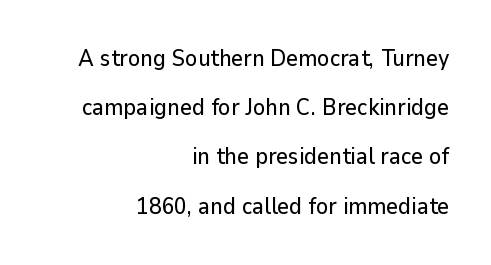
Q: Is the text italic (slanted)? A: No, it is upright.
Q: Is the text underlined? A: No.
Q: How is the paragraph aligned? A: Right-aligned.
Q: Is the spacing between letters normal or unusually wide? A: Normal.
Q: Is the spacing between lines tight, normal or loose? A: Loose.
